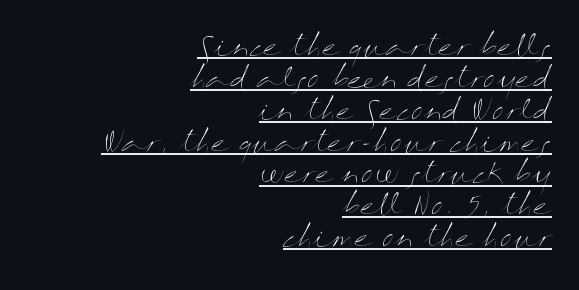
{"bold": "no", "underline": "yes", "align": "right", "line_spacing_ratio": 1.18, "letter_spacing": "normal", "letter_spacing_em": 0.0, "glyph_px": 27}
